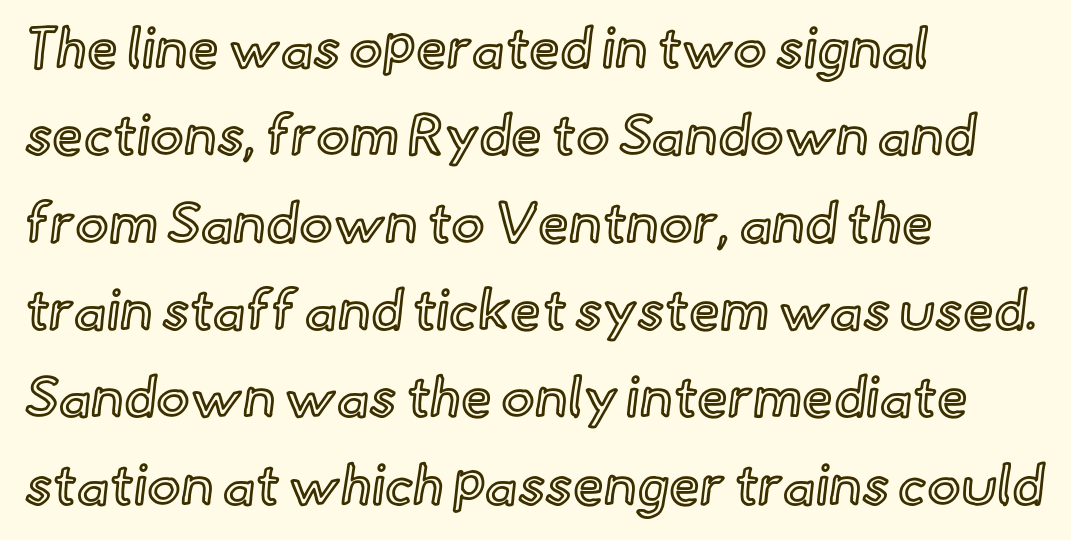
The image shows 56 px text type; set left-aligned, normal line spacing (1.56x), normal letter spacing, not underlined; a small x-height.
